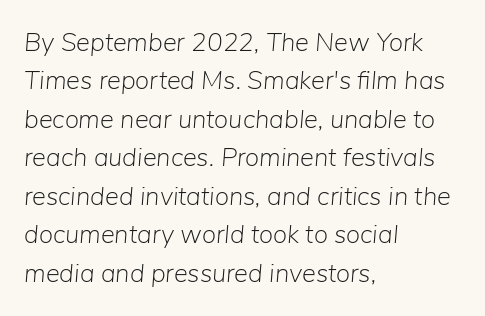
Q: Is the text bold? A: No.
Q: Is the text italic (slanted)? A: Yes, it leans right by about 5 degrees.
Q: Is the text underlined? A: No.
Q: How is the paragraph aligned? A: Left-aligned.
Q: Is the spacing between letters normal or unusually wide? A: Normal.
Q: Is the spacing between lines tight, normal or loose? A: Normal.
